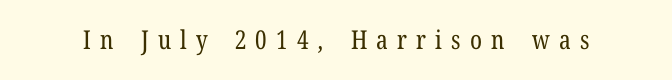
Q: Is the text bold? A: No.
Q: Is the text italic (slanted)? A: No, it is upright.
Q: Is the text underlined? A: No.
Q: Is the spacing between letters normal or unusually wide? A: Unusually wide.
